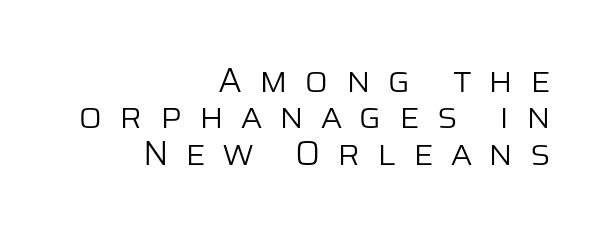
The image shows 35 px light sans-serif type, upright; set right-aligned, tight line spacing (1.04x), unusually wide letter spacing (+0.48 em), not underlined; low stroke contrast and a large x-height.
